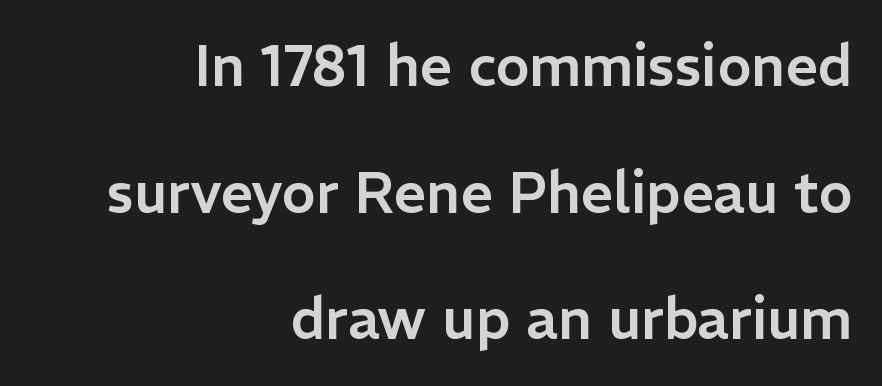
{"serif": "no", "italic": "no", "width": "normal", "stroke_contrast": "low", "x_height": "medium", "monospaced": "no", "underline": "no", "align": "right", "line_spacing": "loose", "line_spacing_ratio": 2.22, "letter_spacing": "normal", "letter_spacing_em": 0.0, "glyph_px": 57}
